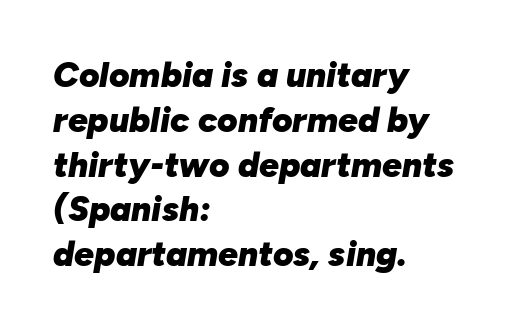
Q: Is the text bold? A: Yes.
Q: Is the text italic (slanted)? A: Yes, it leans right by about 10 degrees.
Q: Is the text underlined? A: No.
Q: How is the paragraph aligned? A: Left-aligned.
Q: Is the spacing between letters normal or unusually wide? A: Normal.
Q: Is the spacing between lines tight, normal or loose? A: Normal.
Q: Width (condensed, normal, or wide)? A: Normal.
Q: Stroke contrast? A: Low.
Q: x-height? A: Medium.
Q: Monospaced? A: No.
